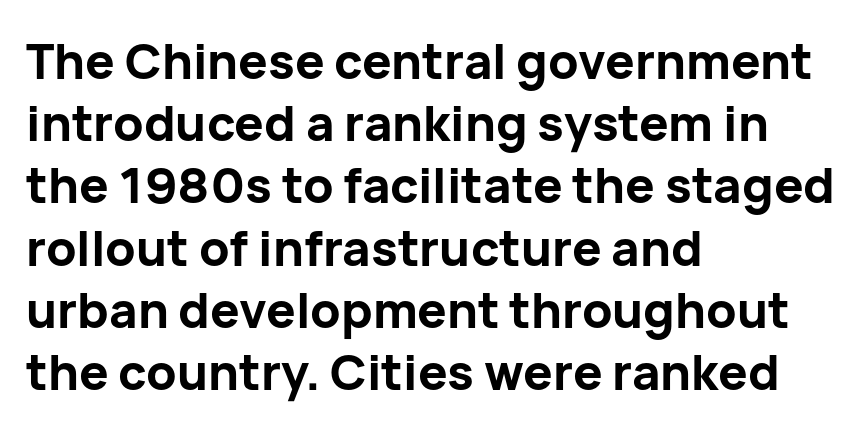
The image shows 49 px bold sans-serif type, upright; set left-aligned, normal line spacing (1.27x), normal letter spacing, not underlined; low stroke contrast and a medium x-height.
